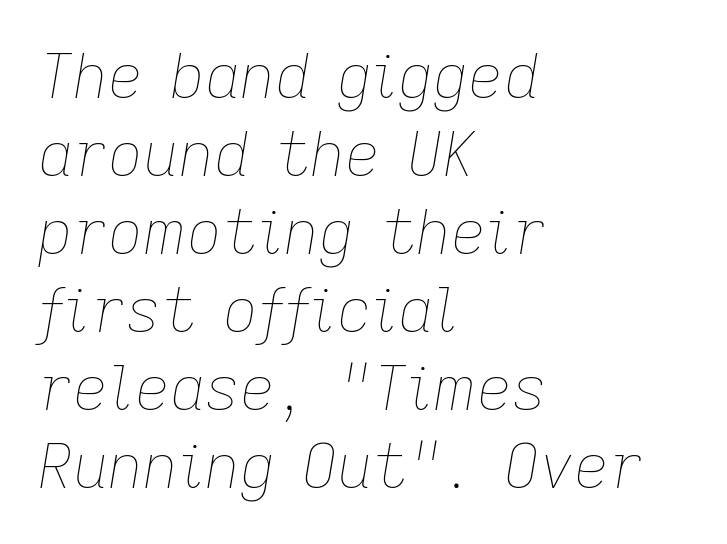
The image shows 61 px thin type, italic (leaning right); set left-aligned, normal line spacing (1.28x), normal letter spacing, not underlined; low stroke contrast and a medium x-height.
